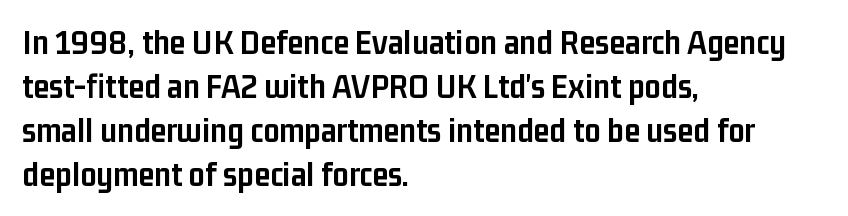
Chunky letters — that's bold for sure. Ascenders rise straight up at ninety degrees. Students, note that the glyphs here touch the page at normal intervals. Any mark beneath the type? The region is blank. Left-aligned paragraph, ragged on the right.
